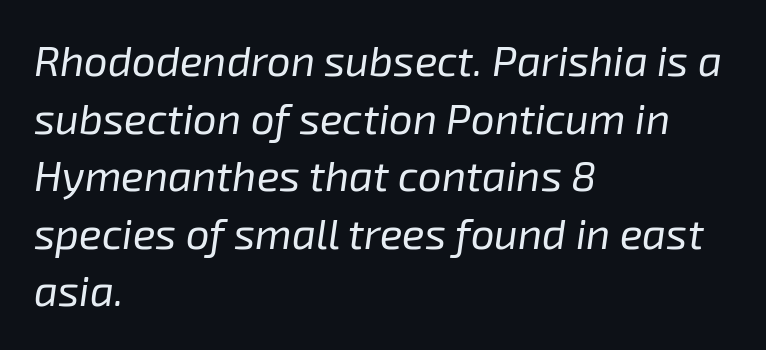
{"italic": "yes", "lean": "right", "slant_degrees": 8, "bold": "no", "weight": "regular", "width": "normal", "stroke_contrast": "low", "x_height": "medium", "monospaced": "no", "underline": "no", "align": "left", "line_spacing": "normal", "line_spacing_ratio": 1.37, "letter_spacing": "normal", "letter_spacing_em": 0.0, "glyph_px": 42}
